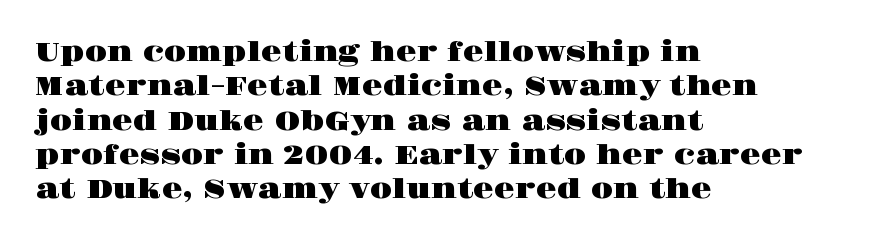
Q: Is the text italic (slanted)? A: No, it is upright.
Q: Is the text underlined? A: No.
Q: How is the paragraph aligned? A: Left-aligned.
Q: Is the spacing between letters normal or unusually wide? A: Normal.
Q: Is the spacing between lines tight, normal or loose? A: Normal.
